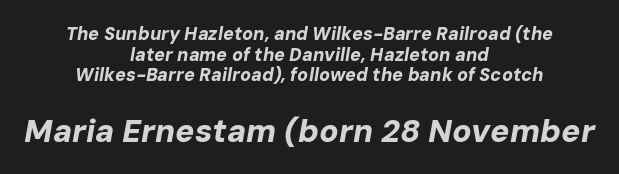
The image shows 32 px bold type, italic (leaning right); set centered, tight line spacing (1.15x), normal letter spacing, not underlined; the second (bottom) block is 1.78x larger; low stroke contrast and a medium x-height.
